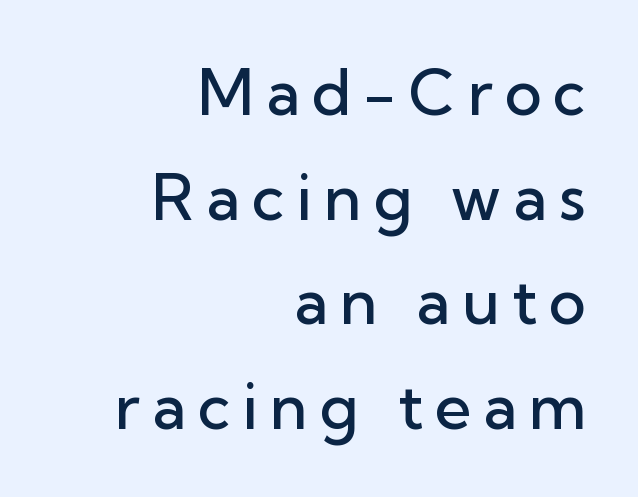
Characters remain perfectly vertical along every line. Each line ends at the same right margin while the left side varies. Spacing verdict: proportional, widths tailored to each character. Unlike a traditional serif, this face leaves its strokes unadorned. Students, observe: this is what conventionally led text looks like. Plain, unruled lines of type.
